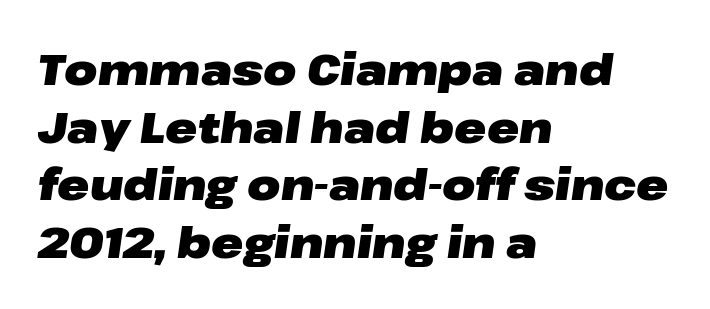
Q: Is the text bold? A: Yes.
Q: Is the text italic (slanted)? A: Yes, it leans right by about 8 degrees.
Q: Is the text underlined? A: No.
Q: How is the paragraph aligned? A: Left-aligned.
Q: Is the spacing between letters normal or unusually wide? A: Normal.
Q: Is the spacing between lines tight, normal or loose? A: Normal.
Q: Width (condensed, normal, or wide)? A: Wide.
Q: Stroke contrast? A: Low.
Q: x-height? A: Medium.
Q: Monospaced? A: No.
